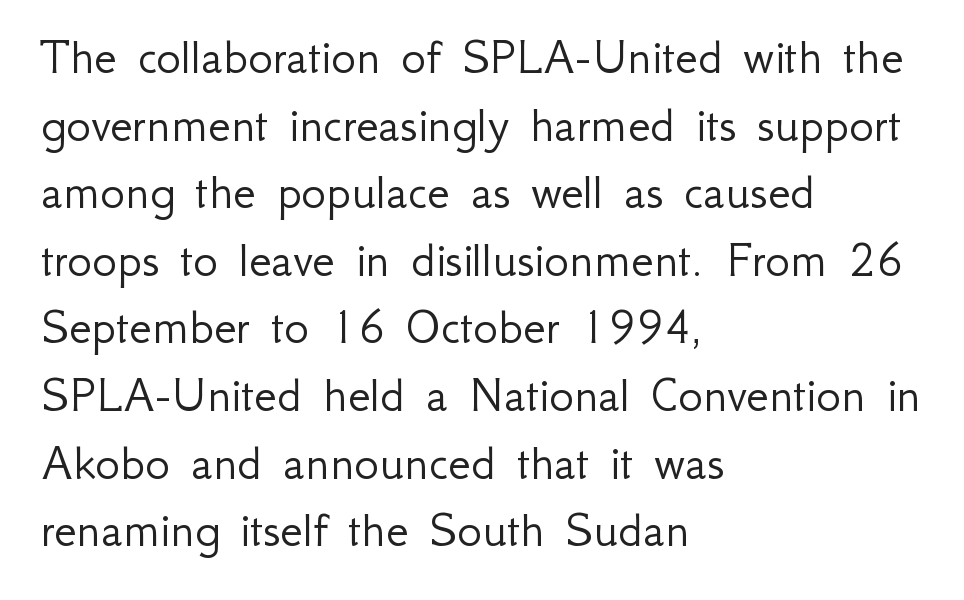
Q: Is the text bold? A: No.
Q: Is the text italic (slanted)? A: No, it is upright.
Q: Is the typeface a serif or a sans-serif typeface? A: Sans-serif.
Q: Is the text underlined? A: No.
Q: How is the paragraph aligned? A: Left-aligned.
Q: Is the spacing between letters normal or unusually wide? A: Normal.
Q: Is the spacing between lines tight, normal or loose? A: Normal.
Q: Width (condensed, normal, or wide)? A: Normal.
Q: Stroke contrast? A: Low.
Q: x-height? A: Small.
Q: Monospaced? A: No.
